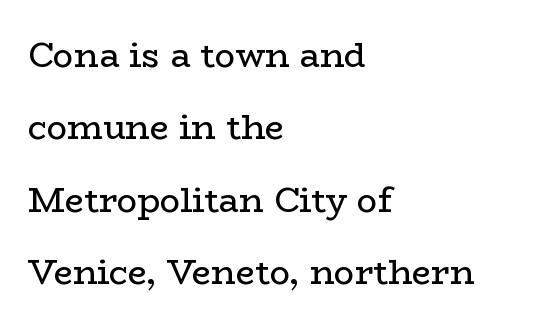
Q: Is the text bold? A: No.
Q: Is the text italic (slanted)? A: No, it is upright.
Q: Is the typeface a serif or a sans-serif typeface? A: Serif.
Q: Is the text underlined? A: No.
Q: How is the paragraph aligned? A: Left-aligned.
Q: Is the spacing between letters normal or unusually wide? A: Normal.
Q: Is the spacing between lines tight, normal or loose? A: Loose.
Q: Width (condensed, normal, or wide)? A: Wide.
Q: Stroke contrast? A: Low.
Q: x-height? A: Medium.
Q: Monospaced? A: No.
